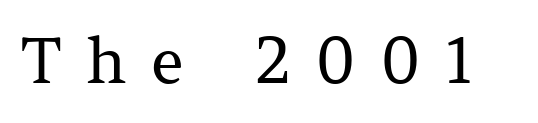
Q: Is the text bold? A: No.
Q: Is the text italic (slanted)? A: No, it is upright.
Q: Is the typeface a serif or a sans-serif typeface? A: Serif.
Q: Is the text underlined? A: No.
Q: Is the spacing between letters normal or unusually wide? A: Unusually wide.
Q: Width (condensed, normal, or wide)? A: Normal.
Q: Stroke contrast? A: Medium.
Q: x-height? A: Medium.
Q: Monospaced? A: No.
